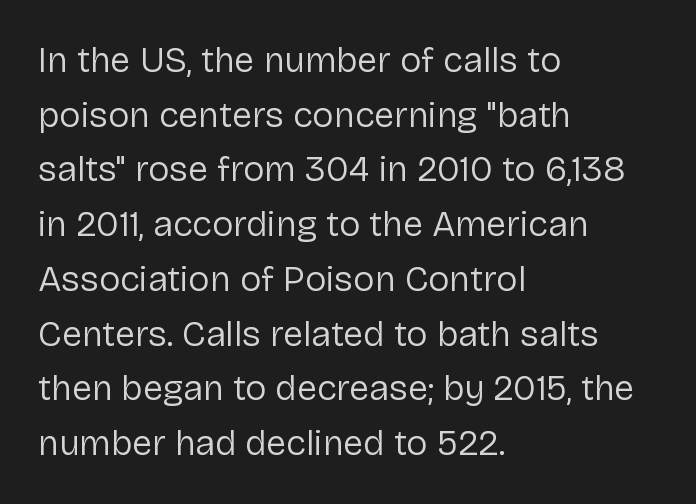
Q: Is the text bold? A: No.
Q: Is the text italic (slanted)? A: No, it is upright.
Q: Is the typeface a serif or a sans-serif typeface? A: Sans-serif.
Q: Is the text underlined? A: No.
Q: How is the paragraph aligned? A: Left-aligned.
Q: Is the spacing between letters normal or unusually wide? A: Normal.
Q: Is the spacing between lines tight, normal or loose? A: Normal.
Q: Width (condensed, normal, or wide)? A: Normal.
Q: Stroke contrast? A: Low.
Q: x-height? A: Medium.
Q: Monospaced? A: No.
